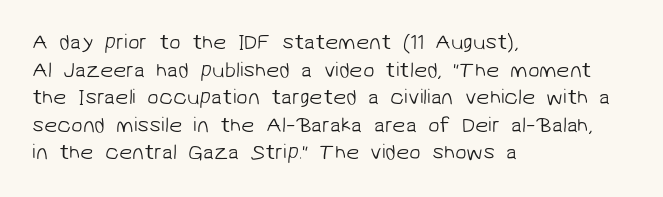
{"bold": "no", "underline": "no", "align": "left", "line_spacing": "normal", "line_spacing_ratio": 1.31, "letter_spacing": "normal", "letter_spacing_em": 0.0, "glyph_px": 21}
